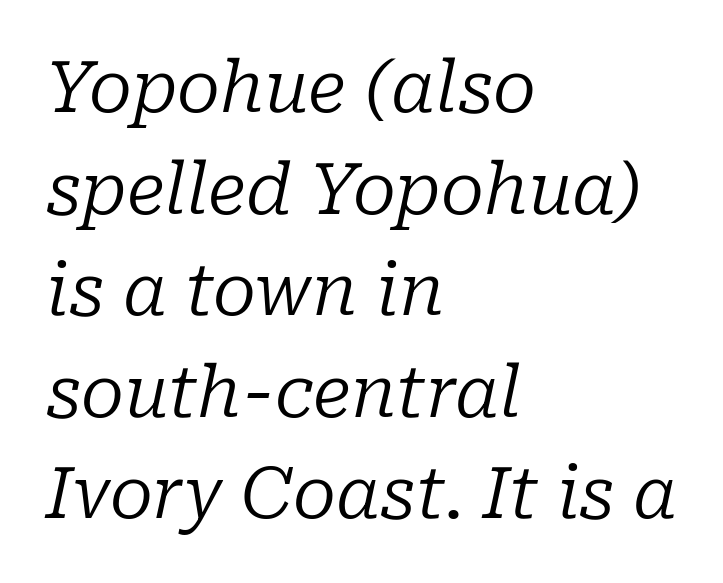
The image shows 71 px regular-weight serif type, italic (leaning right); set left-aligned, normal line spacing (1.43x), normal letter spacing, not underlined; low stroke contrast and a medium x-height.
